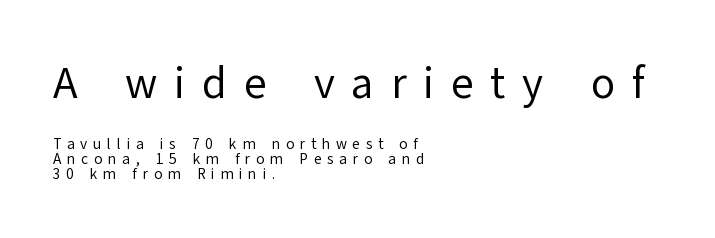
The upper block of text is set noticeably larger than the block beneath it. The type is letterspaced generously, with wide tracking. Grotesque or geometric, the face here clearly has no serifs. The foot of each line stays bare and open.
